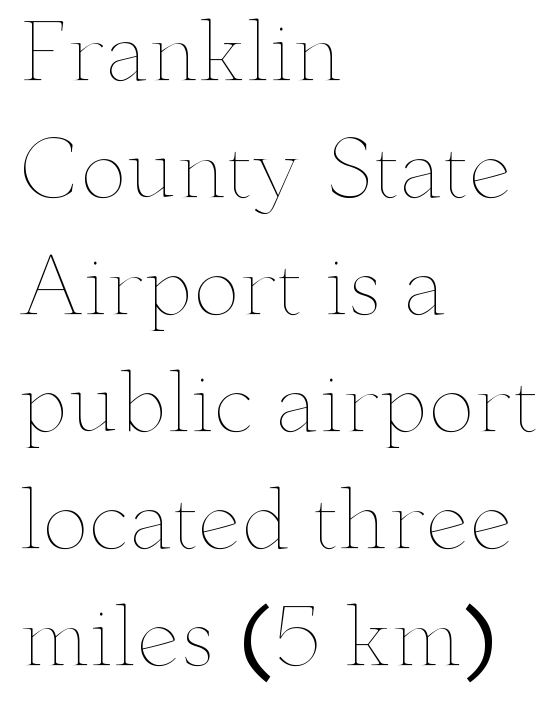
{"italic": "no", "bold": "no", "weight": "thin", "width": "wide", "stroke_contrast": "low", "x_height": "small", "monospaced": "no", "underline": "no", "align": "left", "line_spacing": "normal", "line_spacing_ratio": 1.5, "letter_spacing": "normal", "letter_spacing_em": 0.0, "glyph_px": 78}
